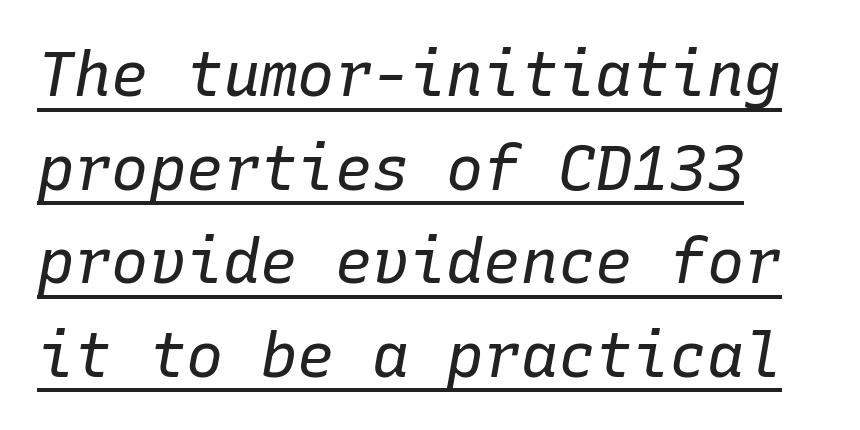
This sample has the even, mechanical cadence of fixed-width lettering. Leading matches the norm, producing a regular column. The glyphs are accompanied by a horizontal stroke just below them. This reads as an unemphasized weight, regular at the heaviest.
